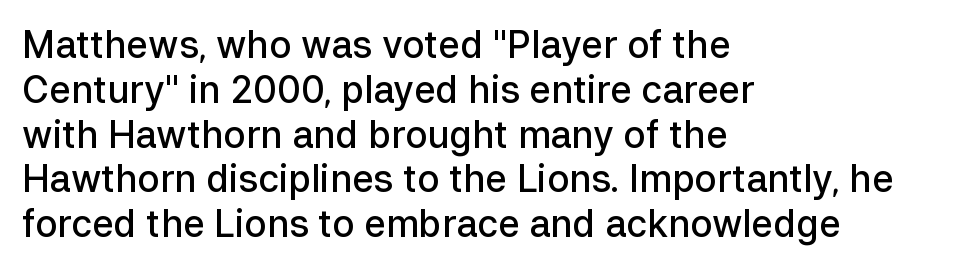
The passage shown has conventional tracking throughout. Looks like regular typesetting: each glyph gets only the width it needs. Serif or sans? Sans — the stroke terminals are bare. Italic? Not at all — the glyphs are vertical. Bare-footed words on every line.
